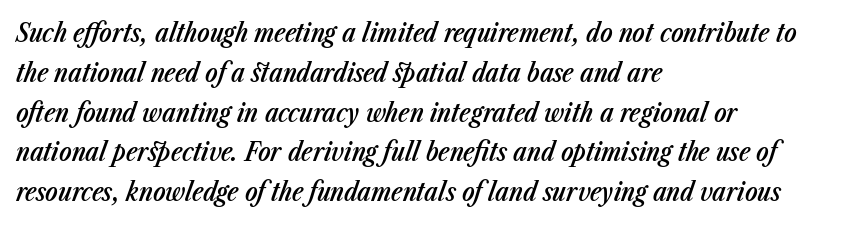
Q: Is the text bold? A: Semi-bold.
Q: Is the text italic (slanted)? A: Yes, it leans right by about 23 degrees.
Q: Is the text underlined? A: No.
Q: How is the paragraph aligned? A: Left-aligned.
Q: Is the spacing between letters normal or unusually wide? A: Normal.
Q: Is the spacing between lines tight, normal or loose? A: Normal.
